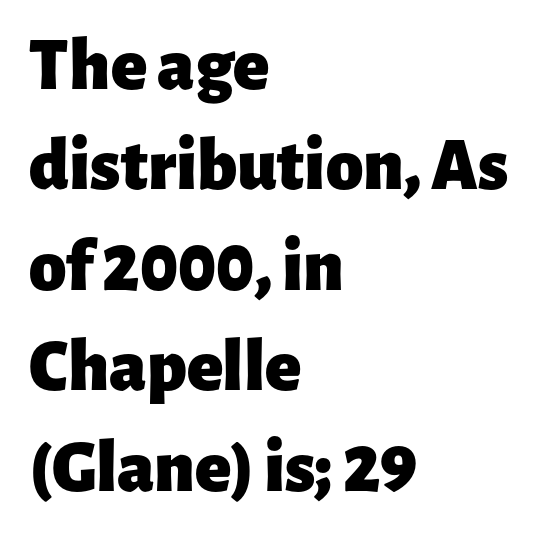
Underlining? Definitely not there. This rendering leaves character spacing at its baseline value. The face used here has the dense, thick strokes of a bold. Is this a fixed-width face? No — the glyphs have proportional, varying widths. The vertical gap from one line to the next is medium. Observe the absence of serifs on each vertical stroke in this sample.
